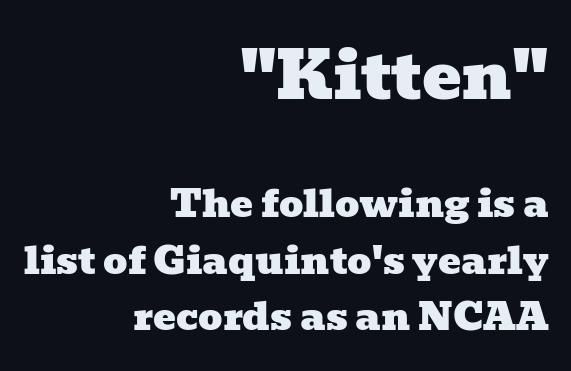
{"serif": "yes", "width": "wide", "stroke_contrast": "low", "x_height": "medium", "monospaced": "no", "underline": "no", "align": "right", "line_spacing": "normal", "line_spacing_ratio": 1.49, "letter_spacing": "normal", "letter_spacing_em": 0.0, "larger_block": "first", "size_ratio": 1.74, "glyph_px": 66}
